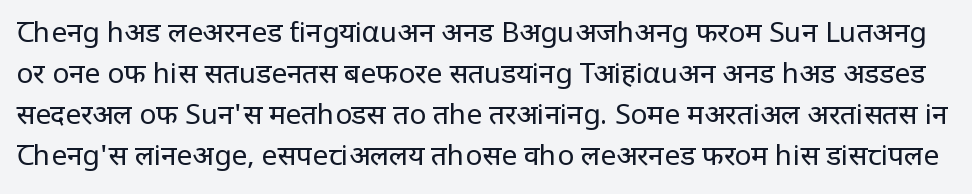
A typesetter would call this leading conventional body-copy spacing. No feet cap the strokes, marking this as sans-serif type. Stems here are at most as thick as an everyday book face. You can tell it's not italic because the verticals are truly vertical.
